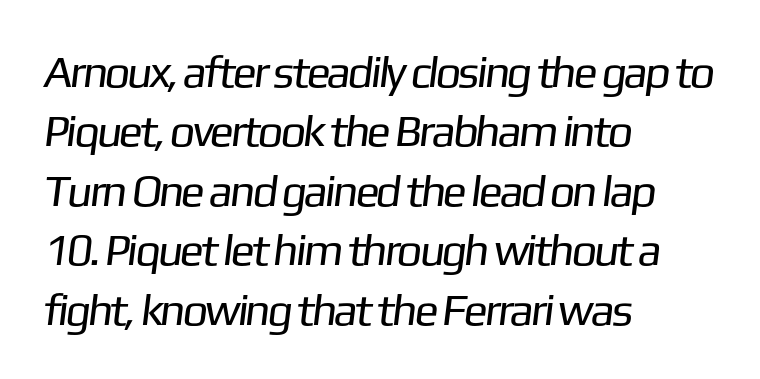
The image shows 45 px regular-weight sans-serif type; set left-aligned, normal line spacing (1.32x), normal letter spacing, not underlined; low stroke contrast and a medium x-height.
